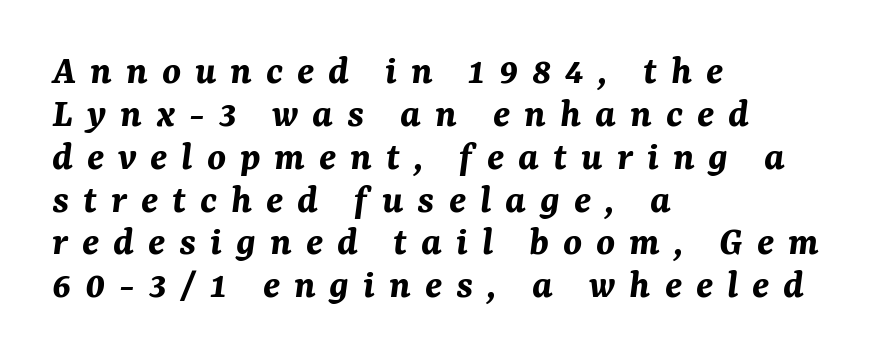
{"italic": "yes", "lean": "right", "slant_degrees": 7, "bold": "yes", "weight": "bold", "width": "normal", "stroke_contrast": "medium", "x_height": "medium", "monospaced": "no", "underline": "no", "align": "left", "line_spacing": "tight", "line_spacing_ratio": 1.02, "letter_spacing": "wide", "letter_spacing_em": 0.33, "glyph_px": 42}
